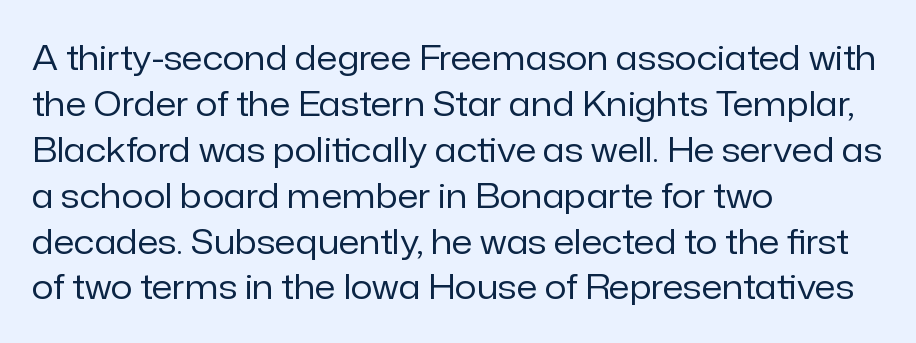
Q: Is the text bold? A: No.
Q: Is the text italic (slanted)? A: No, it is upright.
Q: Is the typeface a serif or a sans-serif typeface? A: Sans-serif.
Q: Is the text underlined? A: No.
Q: How is the paragraph aligned? A: Left-aligned.
Q: Is the spacing between letters normal or unusually wide? A: Normal.
Q: Is the spacing between lines tight, normal or loose? A: Normal.
Q: Width (condensed, normal, or wide)? A: Normal.
Q: Stroke contrast? A: Low.
Q: x-height? A: Medium.
Q: Monospaced? A: No.
